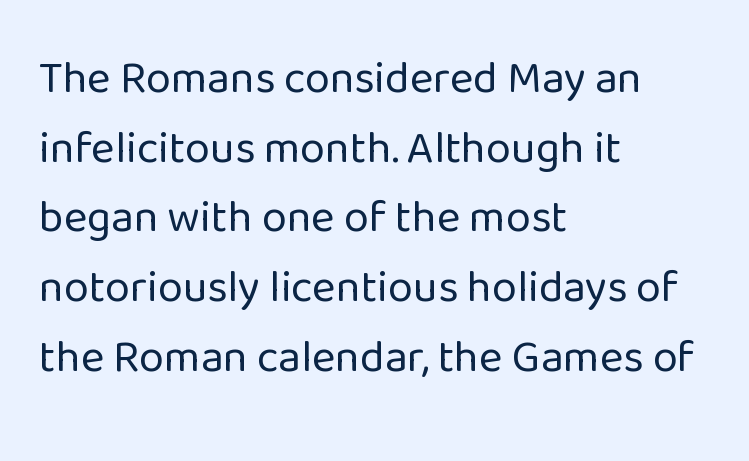
Q: Is the text bold? A: No.
Q: Is the text italic (slanted)? A: No, it is upright.
Q: Is the typeface a serif or a sans-serif typeface? A: Sans-serif.
Q: Is the text underlined? A: No.
Q: How is the paragraph aligned? A: Left-aligned.
Q: Is the spacing between letters normal or unusually wide? A: Normal.
Q: Is the spacing between lines tight, normal or loose? A: Normal.
Q: Width (condensed, normal, or wide)? A: Normal.
Q: Stroke contrast? A: Low.
Q: x-height? A: Medium.
Q: Monospaced? A: No.
